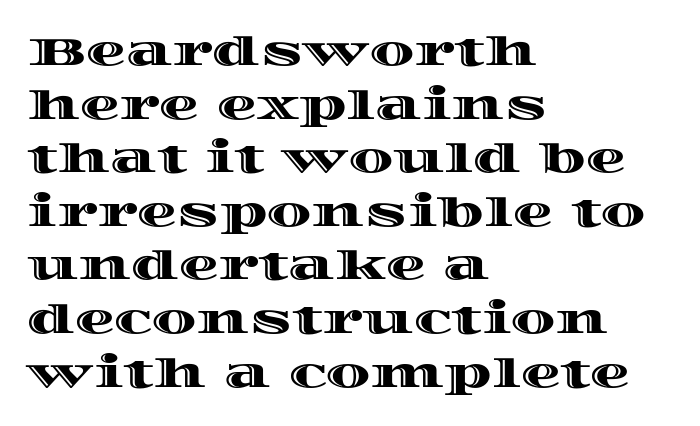
Glyph-to-glyph distance matches everyday printed text. Posture: straight, roman, zero tilt. Glance below the letters and you will spot only blank space. Think of a printed novel: that variable character pitch is what you see here.
